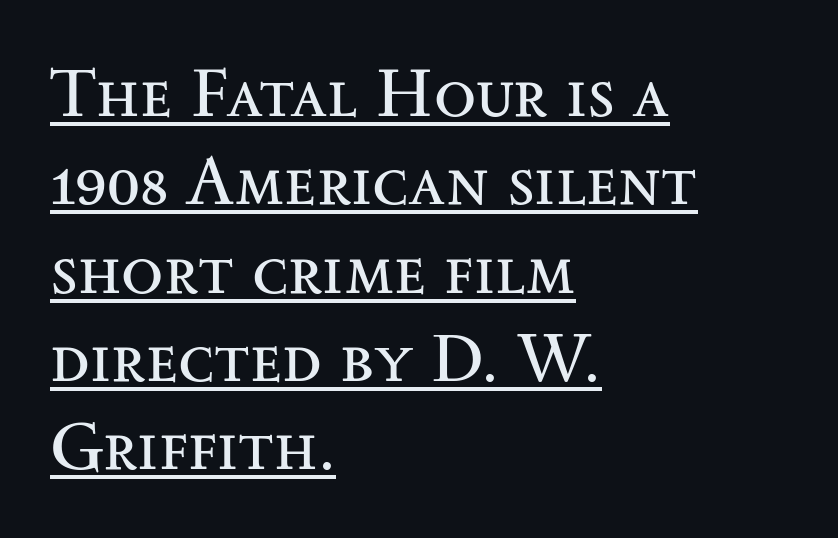
The image shows 69 px regular-weight, wide serif type, upright; set left-aligned, normal line spacing (1.28x), normal letter spacing, underlined; medium stroke contrast and a small x-height.
